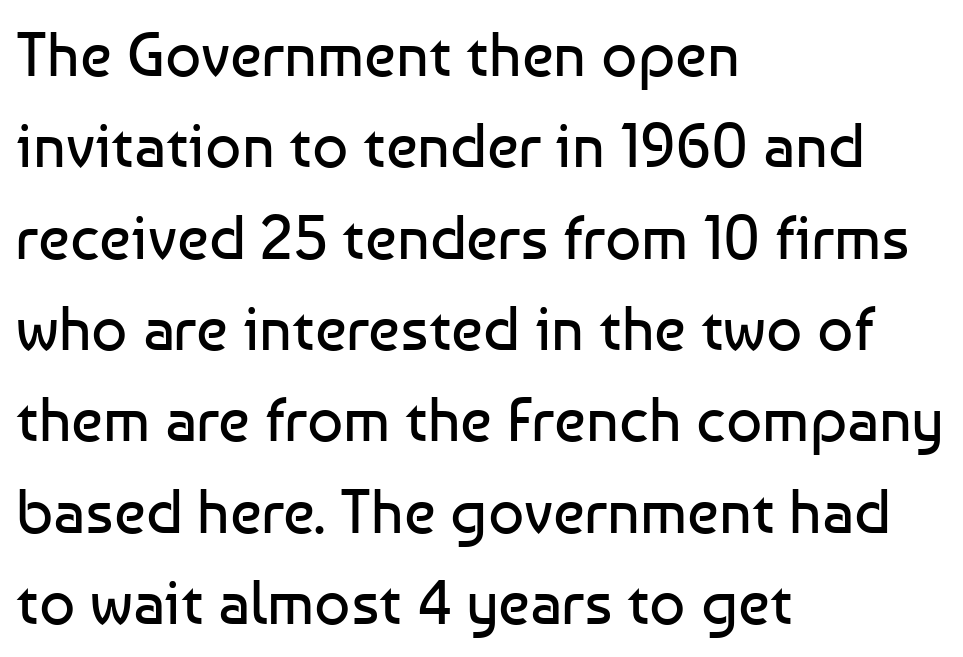
The image shows 63 px regular-weight sans-serif type, upright; set left-aligned, normal line spacing (1.45x), normal letter spacing, not underlined; low stroke contrast and a medium x-height.
